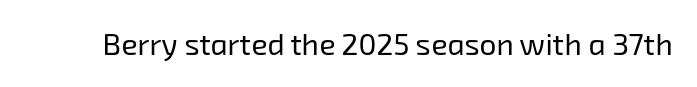
No word sits above an underline. Unbolded letterforms with no extra heft. Note the varied advance widths — an 'i' is clearly narrower than an 'm'. These lines keep a tight, regular rhythm from letter to letter.
